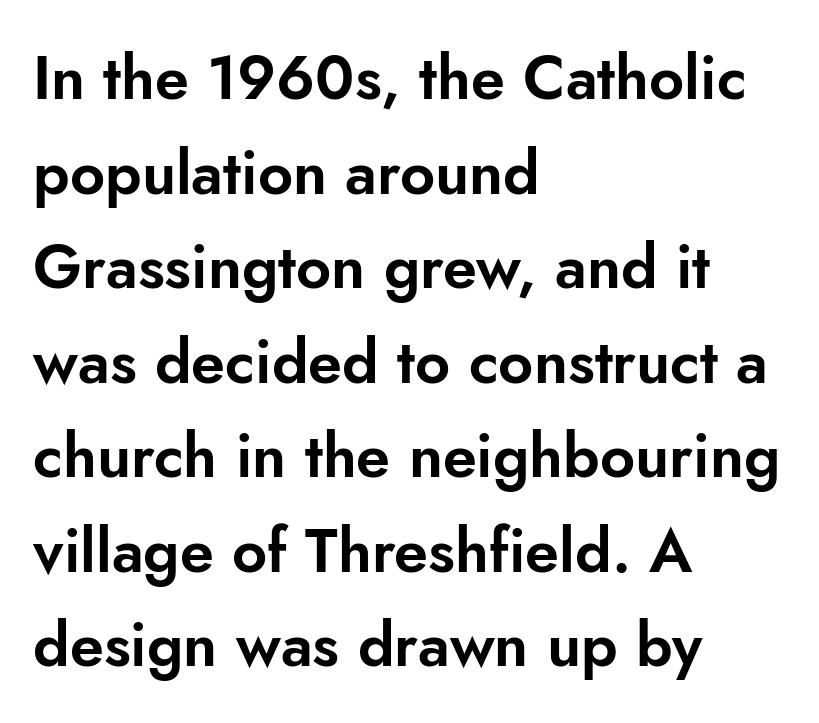
Q: Is the text italic (slanted)? A: No, it is upright.
Q: Is the typeface a serif or a sans-serif typeface? A: Sans-serif.
Q: Is the text underlined? A: No.
Q: How is the paragraph aligned? A: Left-aligned.
Q: Is the spacing between letters normal or unusually wide? A: Normal.
Q: Is the spacing between lines tight, normal or loose? A: Normal.
Q: Width (condensed, normal, or wide)? A: Normal.
Q: Stroke contrast? A: Low.
Q: x-height? A: Small.
Q: Monospaced? A: No.
